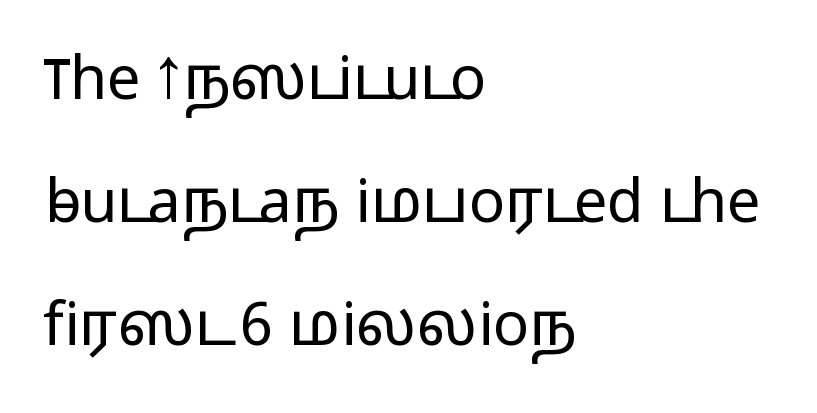
{"serif": "no", "italic": "no", "bold": "no", "weight": "light", "width": "wide", "stroke_contrast": "low", "x_height": "medium", "monospaced": "no", "underline": "no", "align": "left", "line_spacing": "loose", "line_spacing_ratio": 2.05, "letter_spacing": "normal", "letter_spacing_em": 0.0, "glyph_px": 60}
